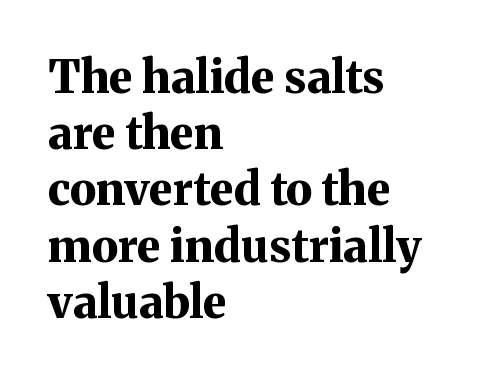
The image shows 45 px bold serif type, upright; set left-aligned, normal line spacing (1.25x), normal letter spacing, not underlined; medium stroke contrast and a medium x-height.
